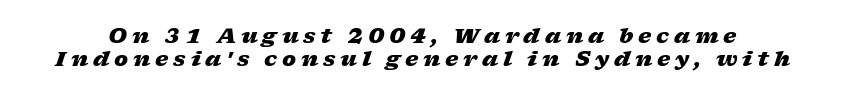
{"italic": "yes", "lean": "right", "slant_degrees": 17, "bold": "yes", "underline": "no", "line_spacing": "tight", "line_spacing_ratio": 1.09, "letter_spacing": "wide", "letter_spacing_em": 0.23, "glyph_px": 21}
